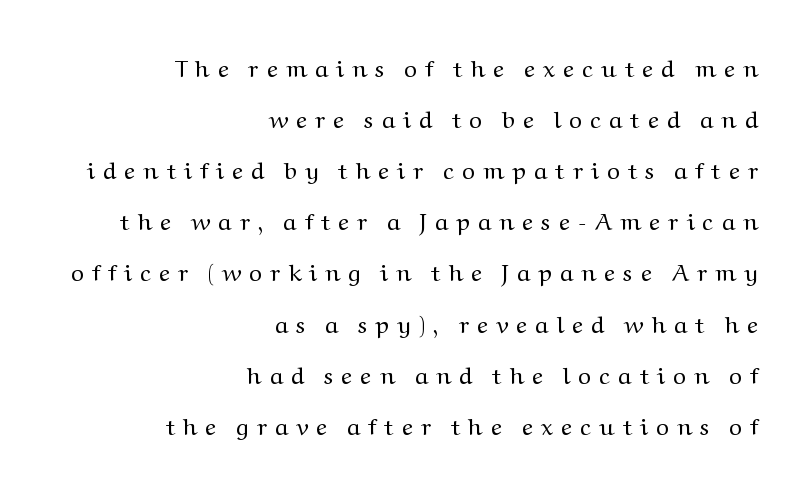
The image shows 24 px text type, upright; set right-aligned, loose line spacing (2.13x), unusually wide letter spacing (+0.34 em), not underlined.
